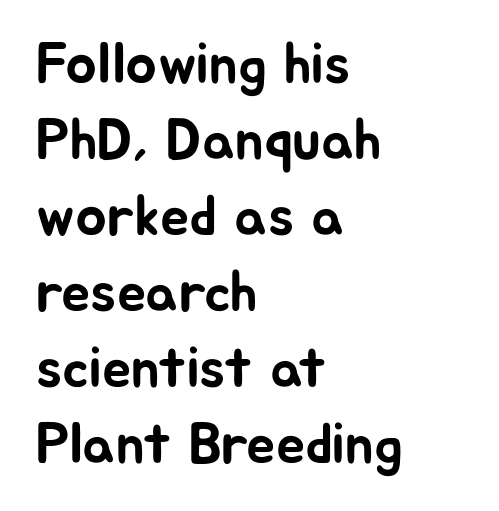
The letters stand straight up with perfectly vertical stems. Each row of text sits above clean, open space. A typesetter would call this proportional, since set widths differ per character. Is there much room between lines? A standard amount, neither cramped nor airy. Classification — sans serif. Which margin do the lines hug? The left one — the right edge is uneven.
